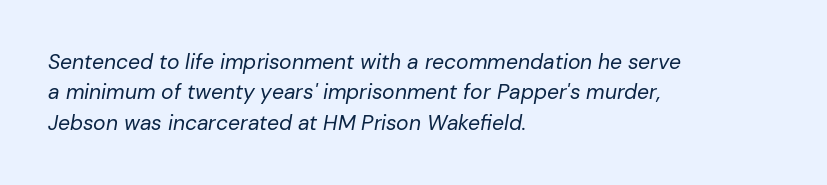
{"italic": "yes", "lean": "right", "slant_degrees": 10, "bold": "no", "underline": "no", "align": "left", "line_spacing": "normal", "line_spacing_ratio": 1.45, "letter_spacing": "normal", "letter_spacing_em": 0.0, "glyph_px": 21}
